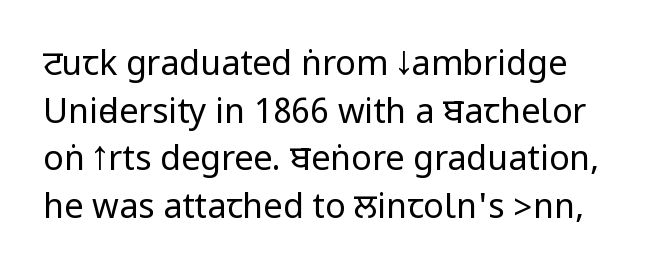
Q: Is the text bold? A: No.
Q: Is the text italic (slanted)? A: No, it is upright.
Q: Is the typeface a serif or a sans-serif typeface? A: Sans-serif.
Q: Is the text underlined? A: No.
Q: Is the spacing between letters normal or unusually wide? A: Normal.
Q: Is the spacing between lines tight, normal or loose? A: Normal.
Q: Width (condensed, normal, or wide)? A: Condensed.
Q: Stroke contrast? A: Low.
